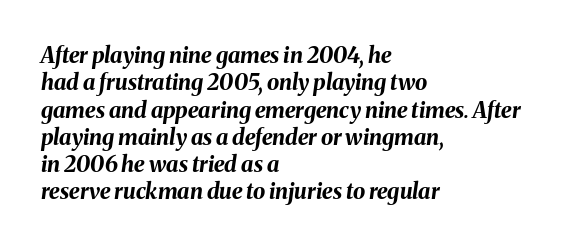
Q: Is the text bold? A: Yes.
Q: Is the text italic (slanted)? A: Yes, it leans right by about 8 degrees.
Q: Is the text underlined? A: No.
Q: How is the paragraph aligned? A: Left-aligned.
Q: Is the spacing between letters normal or unusually wide? A: Normal.
